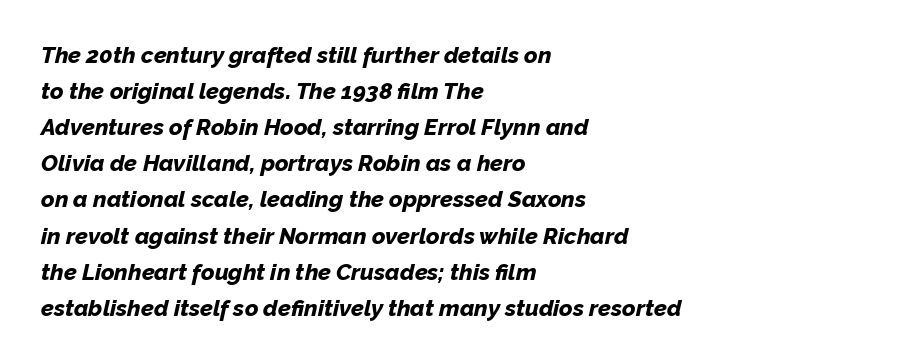
The image shows 23 px bold type, italic (leaning right); set left-aligned, normal line spacing (1.57x), normal letter spacing, not underlined.
